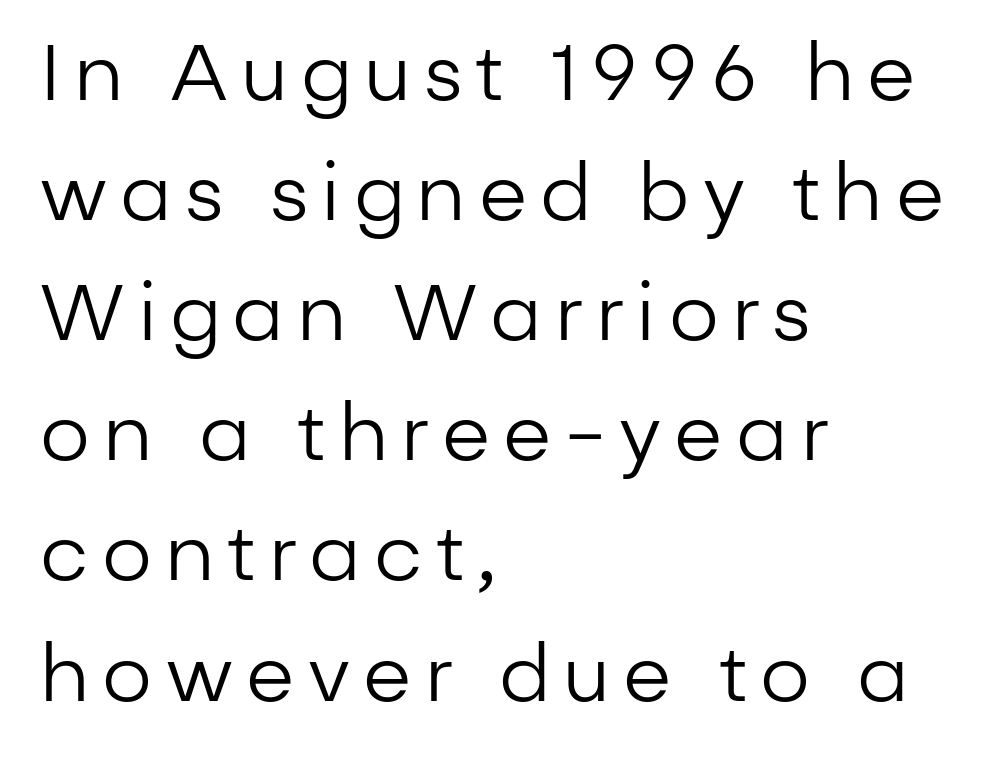
Just letters on the line, the space beneath them empty. The rendering shows plain stroke endings on the letterforms — a sans-serif design. The lines in this sample share a left origin and differ only in where they stop. Rendered with straight, roman letterforms. Think standard paragraph weight, or any step lighter than that.
